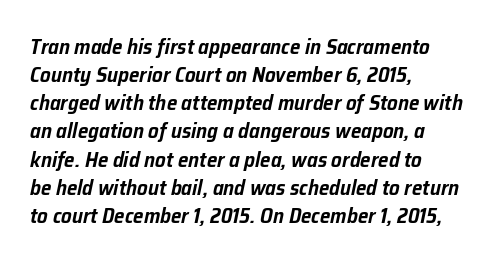
{"italic": "yes", "lean": "right", "slant_degrees": 12, "underline": "no", "align": "left", "line_spacing": "normal", "line_spacing_ratio": 1.34, "letter_spacing": "normal", "letter_spacing_em": 0.0, "glyph_px": 21}
